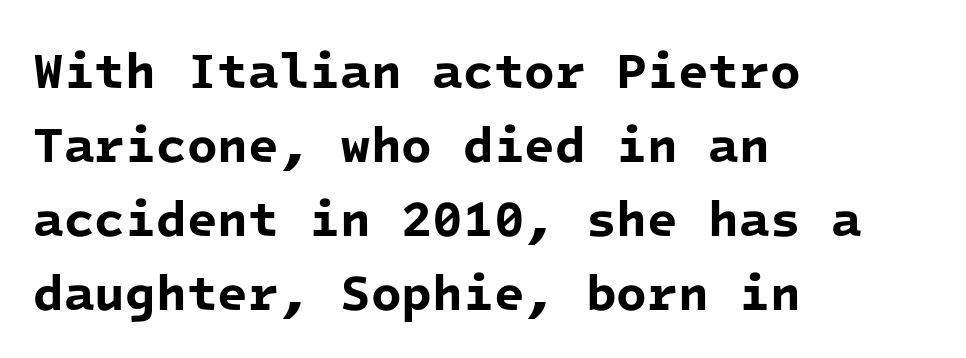
Q: Is the text bold? A: Yes.
Q: Is the typeface a serif or a sans-serif typeface? A: Sans-serif.
Q: Is the text underlined? A: No.
Q: How is the paragraph aligned? A: Left-aligned.
Q: Is the spacing between letters normal or unusually wide? A: Normal.
Q: Is the spacing between lines tight, normal or loose? A: Normal.
Q: Width (condensed, normal, or wide)? A: Normal.
Q: Stroke contrast? A: Low.
Q: x-height? A: Medium.
Q: Monospaced? A: Yes.
